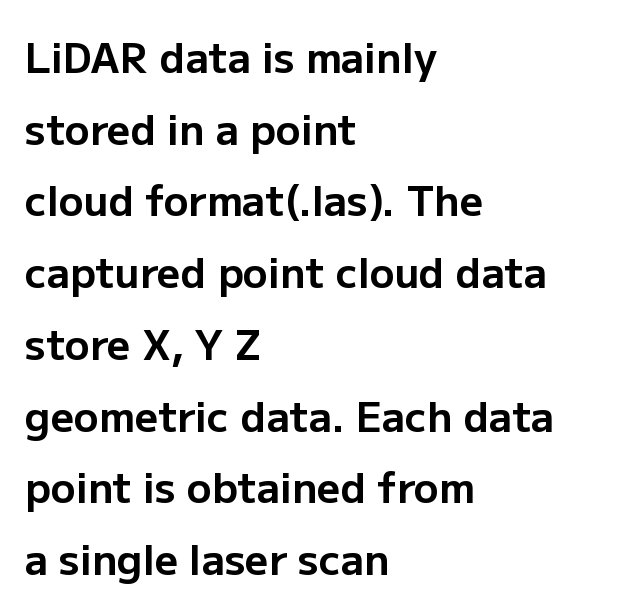
Q: Is the text bold? A: Yes.
Q: Is the text italic (slanted)? A: No, it is upright.
Q: Is the typeface a serif or a sans-serif typeface? A: Sans-serif.
Q: Is the text underlined? A: No.
Q: How is the paragraph aligned? A: Left-aligned.
Q: Is the spacing between letters normal or unusually wide? A: Normal.
Q: Width (condensed, normal, or wide)? A: Normal.
Q: Stroke contrast? A: Low.
Q: x-height? A: Medium.
Q: Monospaced? A: No.
